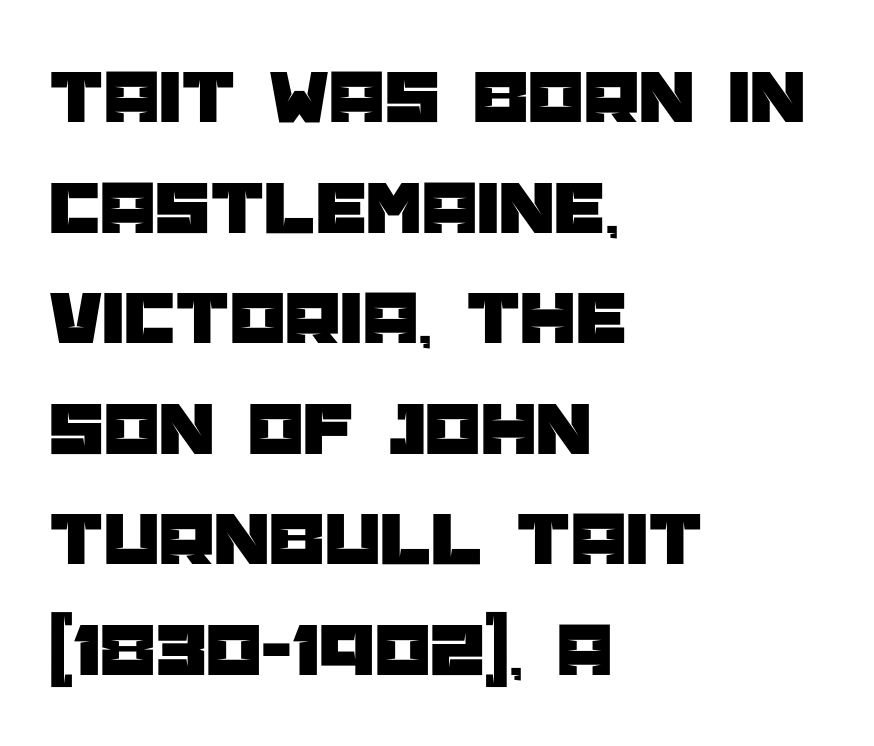
Q: Is the text italic (slanted)? A: No, it is upright.
Q: Is the typeface a serif or a sans-serif typeface? A: Sans-serif.
Q: Is the text underlined? A: No.
Q: How is the paragraph aligned? A: Left-aligned.
Q: Is the spacing between letters normal or unusually wide? A: Normal.
Q: Is the spacing between lines tight, normal or loose? A: Normal.
Q: Width (condensed, normal, or wide)? A: Normal.
Q: Stroke contrast? A: Low.
Q: x-height? A: Large.
Q: Monospaced? A: No.
